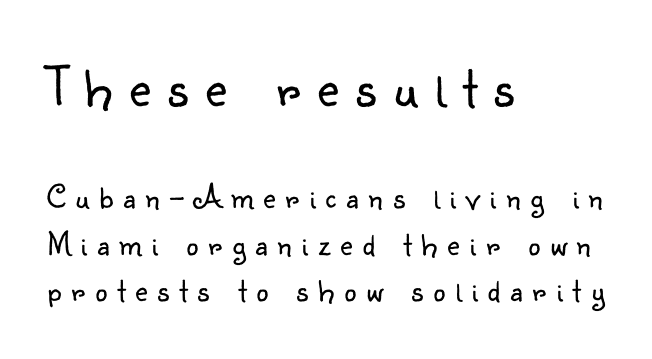
Every character sits straight up, as roman type does. Each letter's strokes conclude bluntly, with no projecting serifs. A typesetter would call this heavily tracked-out type. Type size steps down from the first block to the second. Is this a fixed-width face? No — the glyphs have proportional, varying widths. Left-aligned paragraph, ragged on the right.
